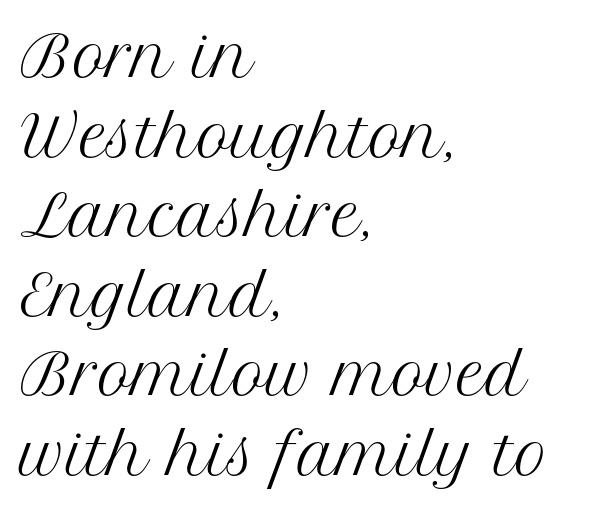
{"serif": "yes", "bold": "no", "weight": "regular", "width": "normal", "stroke_contrast": "medium", "x_height": "medium", "monospaced": "no", "underline": "no", "align": "left", "line_spacing": "normal", "line_spacing_ratio": 1.42, "letter_spacing": "normal", "letter_spacing_em": 0.0, "glyph_px": 56}
